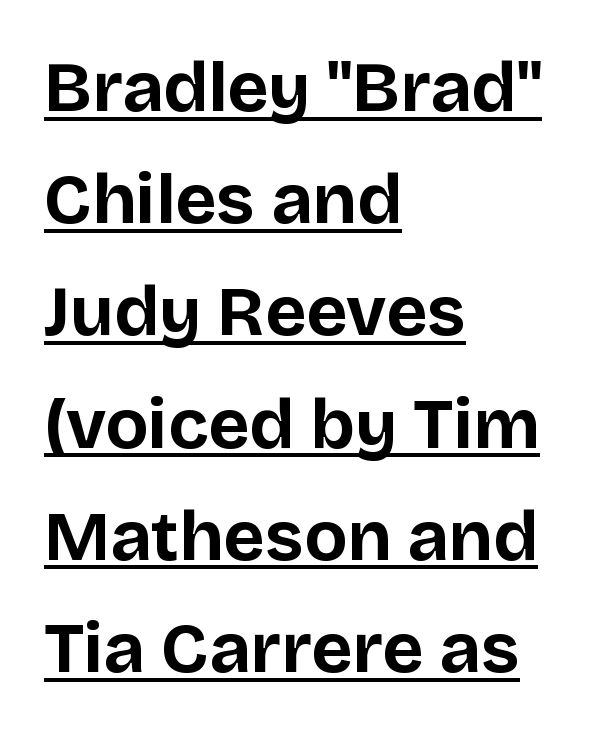
Q: Is the text bold? A: Yes.
Q: Is the text italic (slanted)? A: No, it is upright.
Q: Is the typeface a serif or a sans-serif typeface? A: Sans-serif.
Q: Is the text underlined? A: Yes.
Q: How is the paragraph aligned? A: Left-aligned.
Q: Is the spacing between letters normal or unusually wide? A: Normal.
Q: Is the spacing between lines tight, normal or loose? A: Normal.
Q: Width (condensed, normal, or wide)? A: Normal.
Q: Stroke contrast? A: Low.
Q: x-height? A: Large.
Q: Monospaced? A: No.
